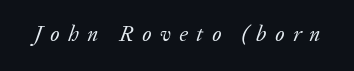
Is the type slanted? Yes — the strokes lean at a clear angle. Counters stay open thanks to moderate or lighter strokes. Honestly, the letter spacing is so wide it's the main thing you notice. Rule under the text: the space is simply empty.
